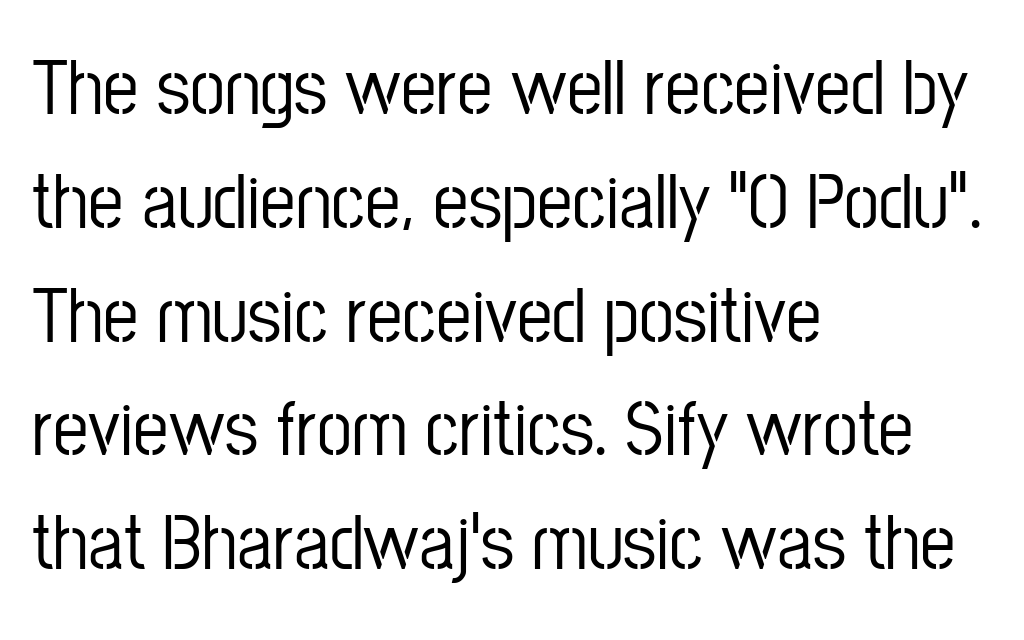
The image shows 79 px condensed sans-serif type, upright; set left-aligned, normal line spacing (1.44x), normal letter spacing, not underlined; low stroke contrast and a medium x-height.
